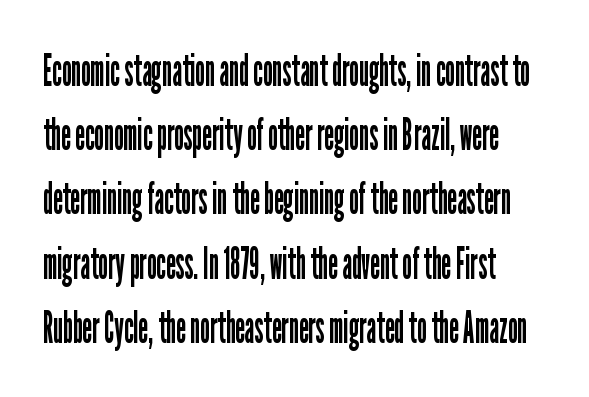
{"serif": "no", "italic": "no", "bold": "no", "weight": "regular", "width": "condensed", "stroke_contrast": "low", "x_height": "medium", "monospaced": "no", "underline": "no", "align": "left", "line_spacing": "normal", "line_spacing_ratio": 1.46, "letter_spacing": "normal", "letter_spacing_em": 0.0, "glyph_px": 44}
